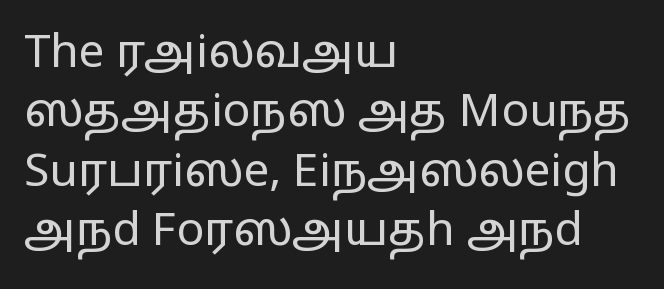
Q: Is the text bold? A: No.
Q: Is the text italic (slanted)? A: No, it is upright.
Q: Is the typeface a serif or a sans-serif typeface? A: Sans-serif.
Q: Is the text underlined? A: No.
Q: How is the paragraph aligned? A: Left-aligned.
Q: Is the spacing between letters normal or unusually wide? A: Normal.
Q: Is the spacing between lines tight, normal or loose? A: Normal.
Q: Width (condensed, normal, or wide)? A: Wide.
Q: Stroke contrast? A: Low.
Q: x-height? A: Medium.
Q: Monospaced? A: No.
